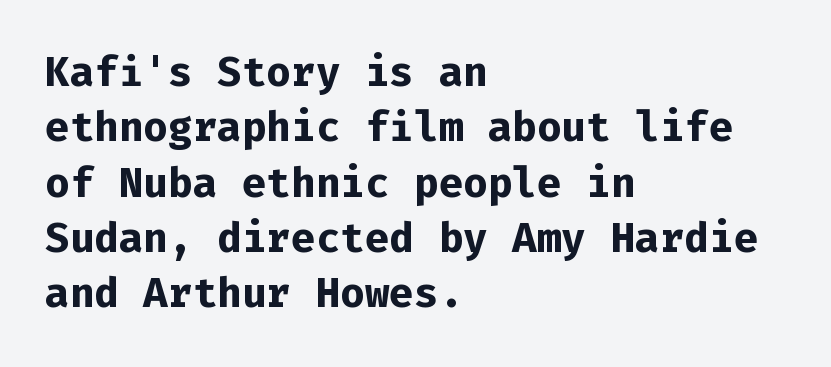
Look at the tracking — it's just the regular setting, nothing added. Spacing verdict: monospaced, one width for all characters. The specimen reads as upright at a glance. Nothing sits at the stroke ends, so this counts as sans-serif. Does the leading feel generous? No, just average. A clean baseline with only descenders dipping below it.
